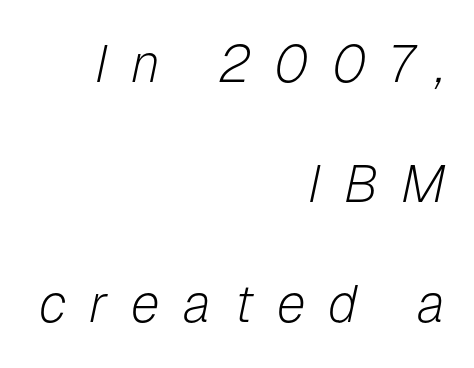
Is the type slanted? Yes — the strokes lean at a clear angle. This sample has the flowing, uneven cadence of proportional lettering. A typesetter would call this heavily tracked-out type. One-word summary of the alignment: right. One glance says open: line gaps are wider than usual. Vertical stems look standard width or narrower in stroke.
